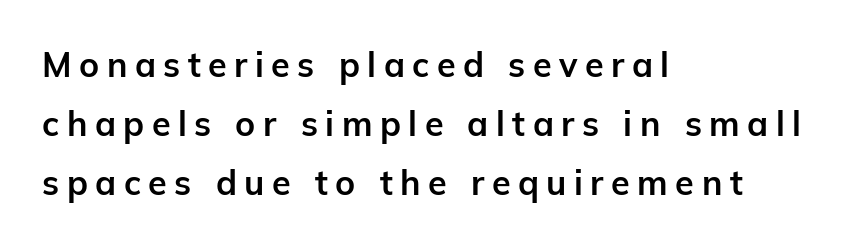
{"serif": "no", "italic": "no", "bold": "yes", "weight": "bold", "width": "normal", "stroke_contrast": "low", "x_height": "medium", "monospaced": "no", "underline": "no", "align": "left", "line_spacing_ratio": 1.73, "letter_spacing": "wide", "letter_spacing_em": 0.22, "glyph_px": 34}
